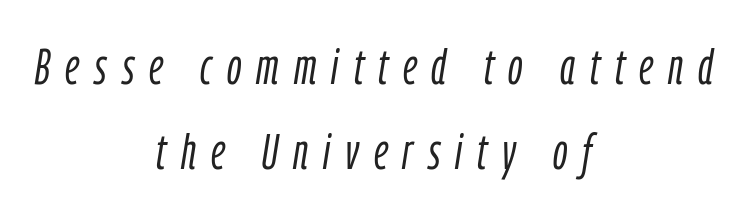
Students, note that the glyphs here are deliberately spaced far apart. The passage shown is typed in a proportional face where columns would drift. Is the type slanted? Yes — the strokes lean at a clear angle. Does the copy run flush right? No — it is centered line by line. The baseline area is clear. The lines sit at an ordinary, default distance from one another.
